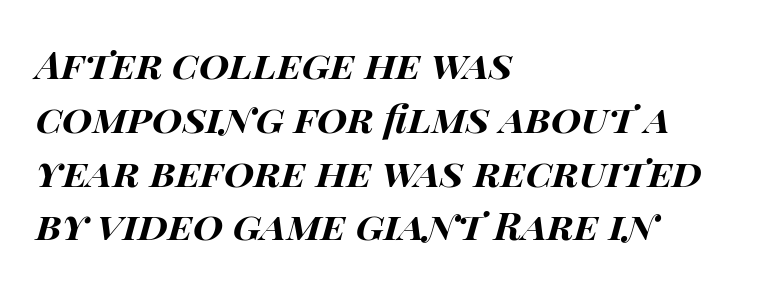
The image shows 39 px bold, wide type, italic (leaning right); set left-aligned, normal line spacing (1.38x), normal letter spacing, not underlined; high stroke contrast and a large x-height.
